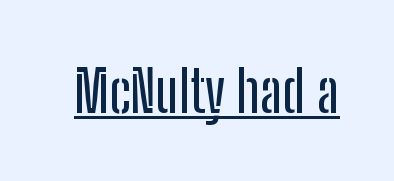
{"serif": "no", "italic": "no", "width": "condensed", "stroke_contrast": "low", "x_height": "medium", "monospaced": "no", "underline": "yes", "letter_spacing": "normal", "letter_spacing_em": 0.0, "glyph_px": 58}
